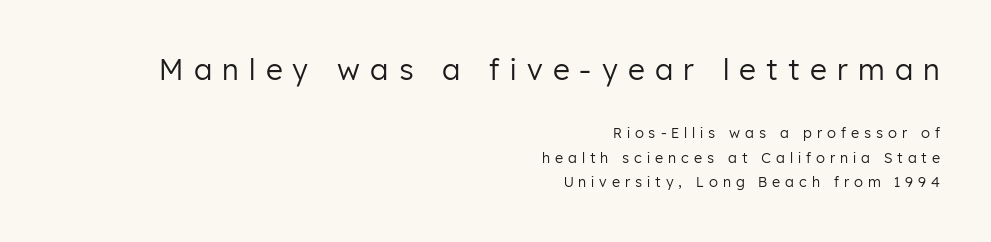
{"serif": "no", "italic": "no", "bold": "no", "weight": "regular", "width": "normal", "stroke_contrast": "low", "x_height": "medium", "monospaced": "no", "underline": "no", "align": "right", "line_spacing_ratio": 1.73, "letter_spacing": "wide", "letter_spacing_em": 0.35, "larger_block": "first", "size_ratio": 2.07, "glyph_px": 29}
